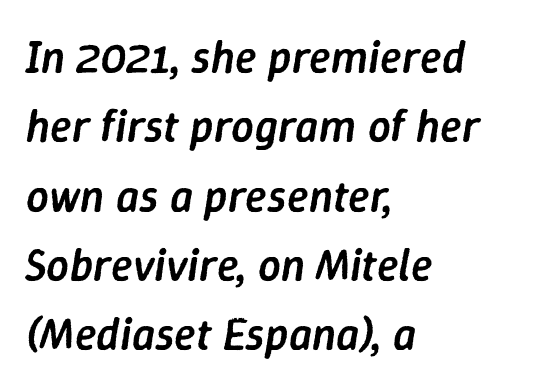
The image shows 45 px semibold type, italic (leaning right); set left-aligned, normal line spacing (1.54x), normal letter spacing, not underlined; low stroke contrast and a medium x-height.
